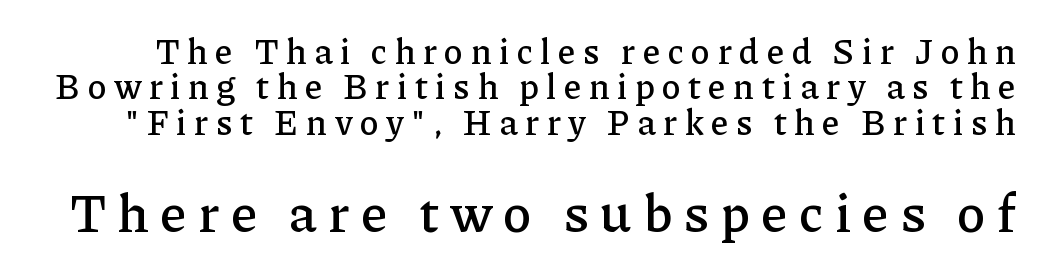
The tracking jumps out immediately: characters are airy and widely separated. Are there feet on the stems? There are — it's a serif. Check under the words: just untouched page. The specimen reads as upright at a glance. Note the varied advance widths — an 'i' is clearly narrower than an 'm'.
